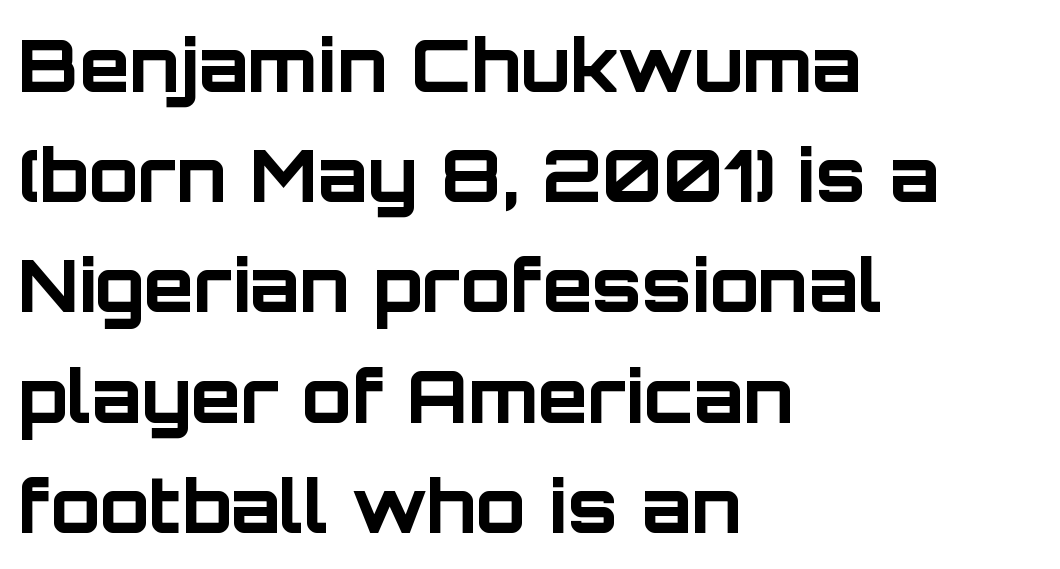
{"serif": "no", "italic": "no", "bold": "yes", "weight": "bold", "width": "normal", "stroke_contrast": "low", "x_height": "large", "monospaced": "no", "underline": "no", "align": "left", "line_spacing": "normal", "line_spacing_ratio": 1.51, "letter_spacing": "normal", "letter_spacing_em": 0.0, "glyph_px": 73}
